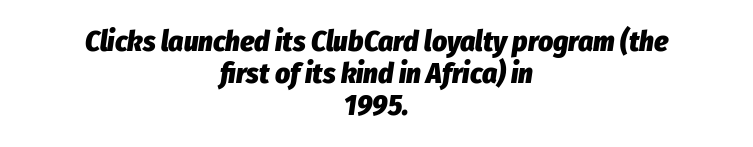
The image shows 29 px heavy, condensed type, italic (leaning right); set centered, tight line spacing (1.11x), normal letter spacing, not underlined; low stroke contrast and a medium x-height.
